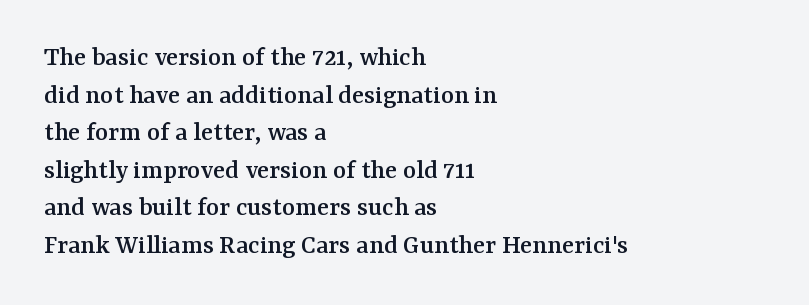
The baseline area is clear. Each new line begins a customary step beneath the previous one. The letters carry serifs — small finishing strokes at the ends of their stems. The lines are quadded left. If you drew a line through each stem, it would be perfectly vertical.
